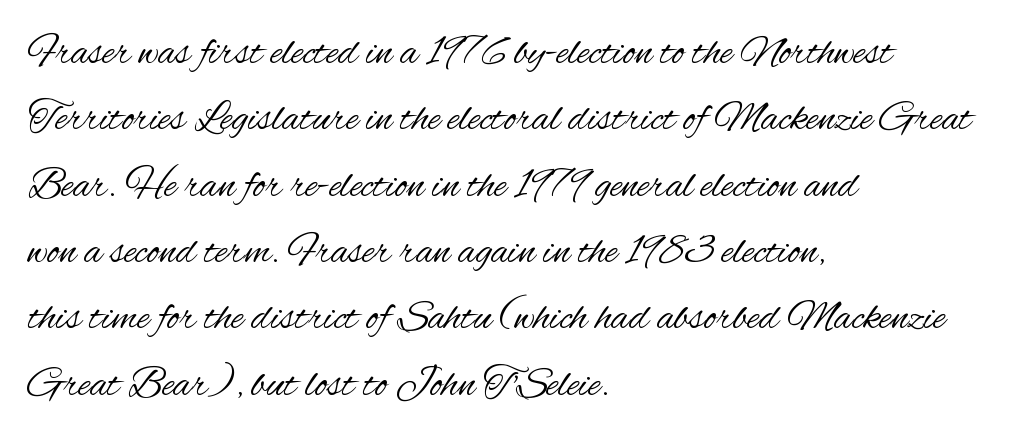
Q: Is the text bold? A: No.
Q: Is the text italic (slanted)? A: Yes.
Q: Is the typeface a serif or a sans-serif typeface? A: Sans-serif.
Q: Is the text underlined? A: No.
Q: How is the paragraph aligned? A: Left-aligned.
Q: Is the spacing between letters normal or unusually wide? A: Normal.
Q: Is the spacing between lines tight, normal or loose? A: Normal.
Q: Width (condensed, normal, or wide)? A: Condensed.
Q: Stroke contrast? A: Medium.
Q: x-height? A: Small.
Q: Monospaced? A: No.
